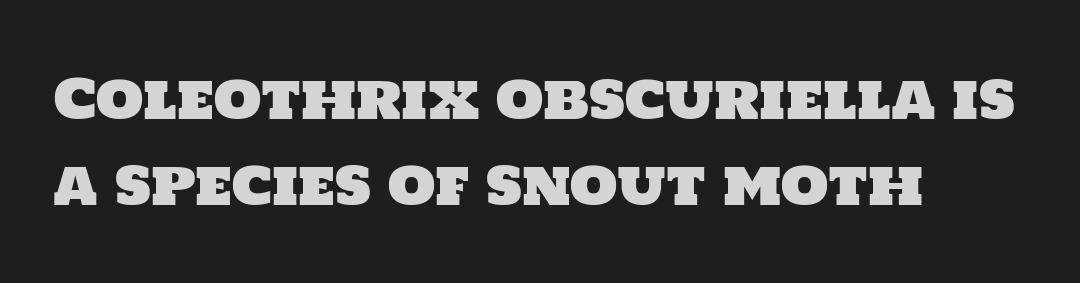
Q: Is the typeface a serif or a sans-serif typeface? A: Sans-serif.
Q: Is the text underlined? A: No.
Q: How is the paragraph aligned? A: Left-aligned.
Q: Is the spacing between letters normal or unusually wide? A: Normal.
Q: Is the spacing between lines tight, normal or loose? A: Normal.
Q: Width (condensed, normal, or wide)? A: Normal.
Q: Stroke contrast? A: Low.
Q: x-height? A: Large.
Q: Monospaced? A: No.
